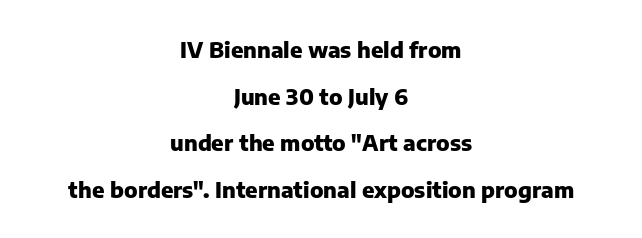
The image shows 22 px bold type, upright; set centered, loose line spacing (2.12x), normal letter spacing, not underlined.
